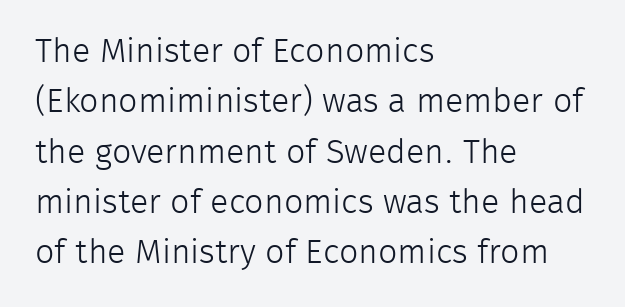
The image shows 34 px light sans-serif type, upright; set left-aligned, normal line spacing (1.48x), normal letter spacing, not underlined; low stroke contrast and a medium x-height.
